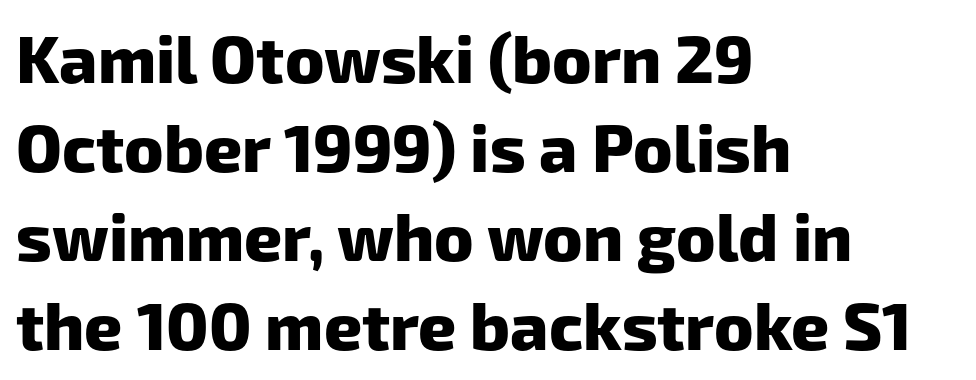
The image shows 66 px heavy sans-serif type; set left-aligned, normal line spacing (1.35x), normal letter spacing, not underlined; low stroke contrast and a medium x-height.
